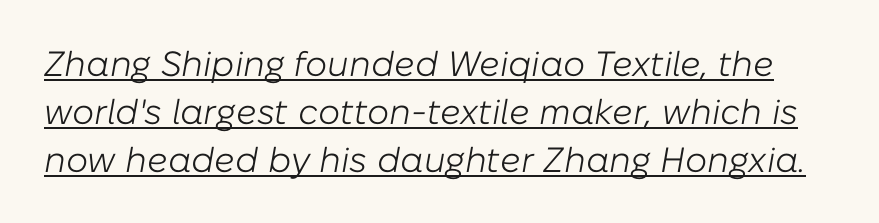
Q: Is the text bold? A: No.
Q: Is the text italic (slanted)? A: Yes, it leans right by about 10 degrees.
Q: Is the text underlined? A: Yes.
Q: Is the spacing between letters normal or unusually wide? A: Normal.
Q: Is the spacing between lines tight, normal or loose? A: Normal.
Q: Width (condensed, normal, or wide)? A: Normal.
Q: Stroke contrast? A: Low.
Q: x-height? A: Medium.
Q: Monospaced? A: No.
